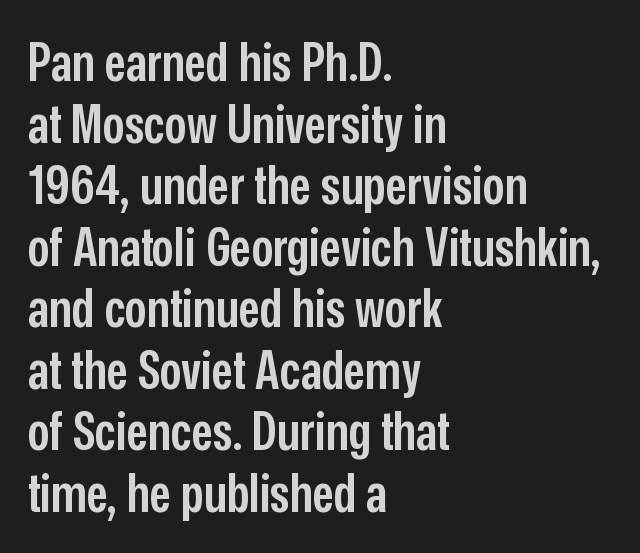
Characters follow at the spacing the type designer built in. The zone under the glyphs is completely vacant. The rendering anchors every line to the left-hand side. These lines carry some extra weight — a demibold, not a full bold.
